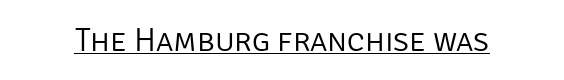
Q: Is the text bold? A: No.
Q: Is the text italic (slanted)? A: No, it is upright.
Q: Is the typeface a serif or a sans-serif typeface? A: Sans-serif.
Q: Is the text underlined? A: Yes.
Q: Is the spacing between letters normal or unusually wide? A: Normal.
Q: Width (condensed, normal, or wide)? A: Normal.
Q: Stroke contrast? A: Low.
Q: x-height? A: Large.
Q: Monospaced? A: No.
